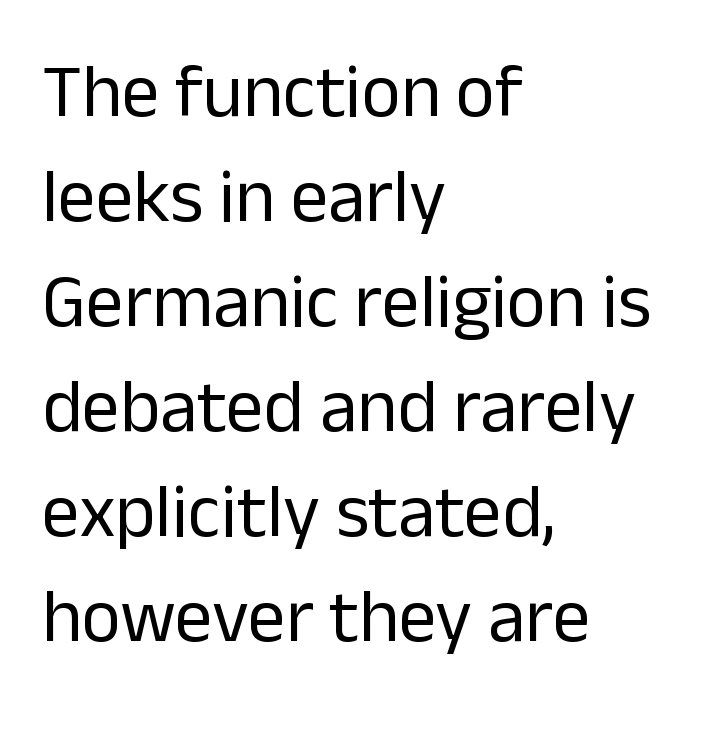
Q: Is the text bold? A: No.
Q: Is the text italic (slanted)? A: No, it is upright.
Q: Is the typeface a serif or a sans-serif typeface? A: Sans-serif.
Q: Is the text underlined? A: No.
Q: How is the paragraph aligned? A: Left-aligned.
Q: Is the spacing between letters normal or unusually wide? A: Normal.
Q: Is the spacing between lines tight, normal or loose? A: Normal.
Q: Width (condensed, normal, or wide)? A: Normal.
Q: Stroke contrast? A: Low.
Q: x-height? A: Medium.
Q: Monospaced? A: No.
